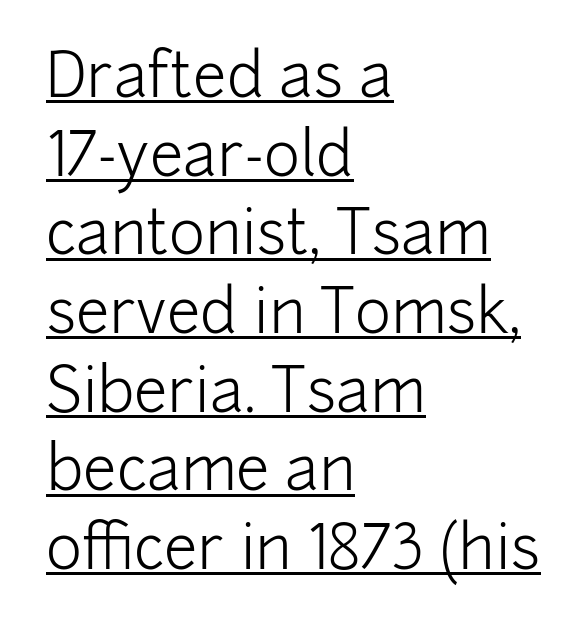
The image shows 61 px light sans-serif type, upright; set left-aligned, normal line spacing (1.29x), normal letter spacing, underlined; low stroke contrast and a medium x-height.
